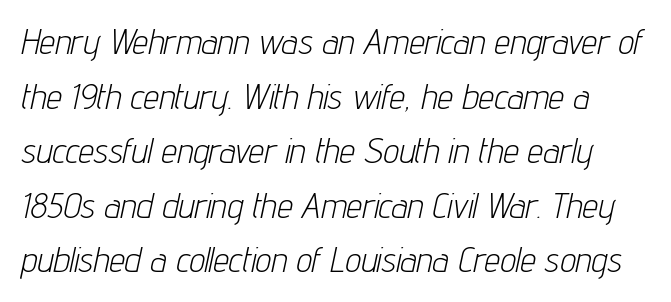
{"italic": "yes", "lean": "right", "slant_degrees": 12, "bold": "no", "weight": "light", "width": "condensed", "stroke_contrast": "low", "x_height": "medium", "monospaced": "no", "underline": "no", "align": "left", "line_spacing": "normal", "line_spacing_ratio": 1.56, "letter_spacing": "normal", "letter_spacing_em": 0.0, "glyph_px": 35}
